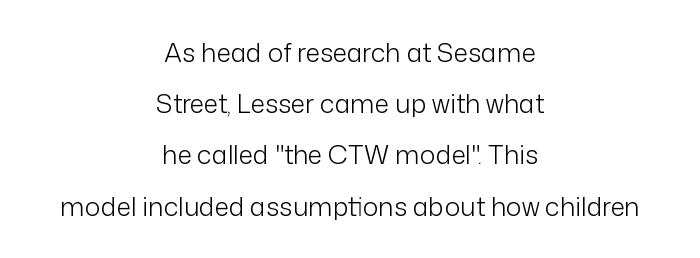
{"italic": "no", "bold": "no", "underline": "no", "align": "center", "line_spacing": "loose", "line_spacing_ratio": 1.97, "letter_spacing": "normal", "letter_spacing_em": 0.0, "glyph_px": 26}
